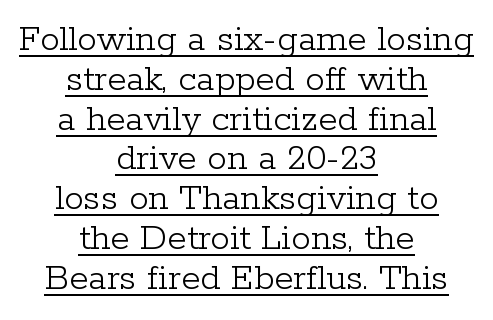
Q: Is the text bold? A: No.
Q: Is the text italic (slanted)? A: No, it is upright.
Q: Is the typeface a serif or a sans-serif typeface? A: Serif.
Q: Is the text underlined? A: Yes.
Q: How is the paragraph aligned? A: Centered.
Q: Is the spacing between letters normal or unusually wide? A: Normal.
Q: Is the spacing between lines tight, normal or loose? A: Tight.
Q: Width (condensed, normal, or wide)? A: Normal.
Q: Stroke contrast? A: Low.
Q: x-height? A: Medium.
Q: Monospaced? A: No.
